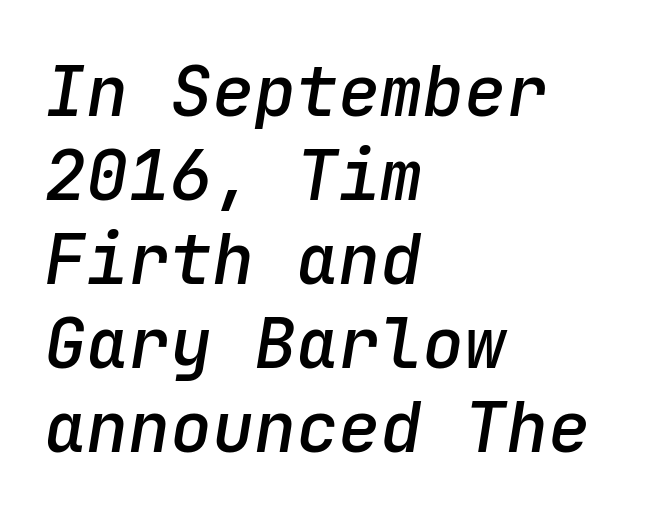
The characters look somewhat weighty, a semibold short of true bold. Characters follow at the spacing the type designer built in. You can tell it's italic because the verticals aren't actually vertical. This rendering features lettering with no underline. The setting favours the left margin, as ordinary paragraphs usually do.
